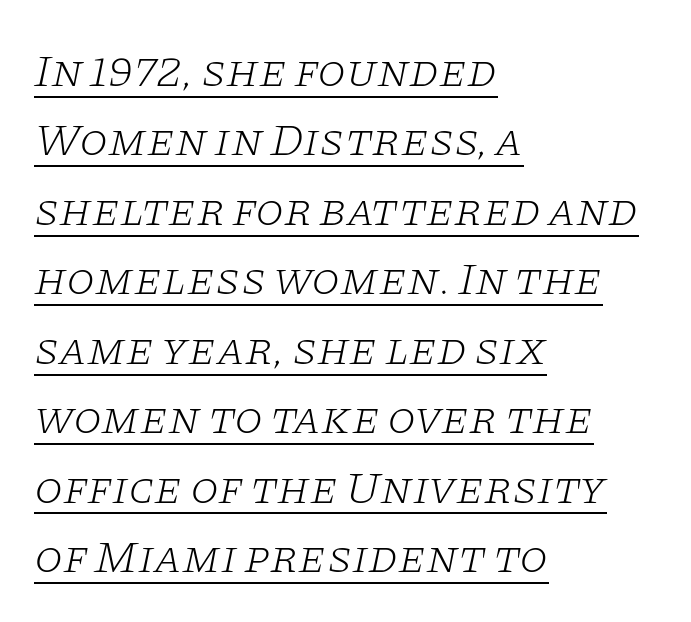
The image shows 46 px light, wide serif type, italic (leaning right); set left-aligned, normal line spacing (1.51x), normal letter spacing, underlined; low stroke contrast and a large x-height.
